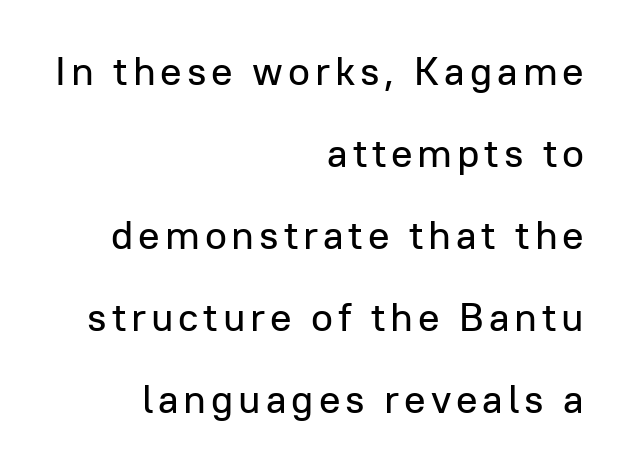
Notice how the passage keeps a crisp vertical edge on the right only. Varying glyph widths throughout — classic text-font behaviour. The typeface chosen for these lines omits serifs. These lines were composed using upright roman letters. Descenders hang freely into open space. The lines are spread far apart with generous leading.
